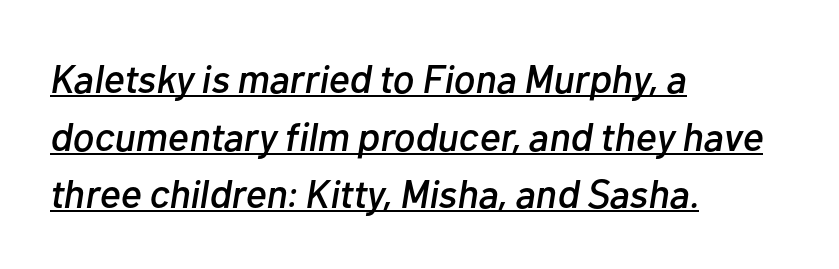
Line beginnings align vertically; line endings do not. Tall strokes in this sample are angled rather than plumb. The lettering is marked with a stroke running underneath it. No extra tracking has been applied to these lines. The letters advance in unequal steps, a hallmark of proportional type.
